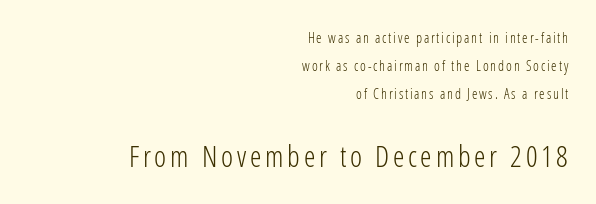
The image shows 29 px light, condensed sans-serif type, upright; set right-aligned, loose line spacing (2.01x), not underlined; the second (bottom) block is 2.07x larger; low stroke contrast and a medium x-height.
